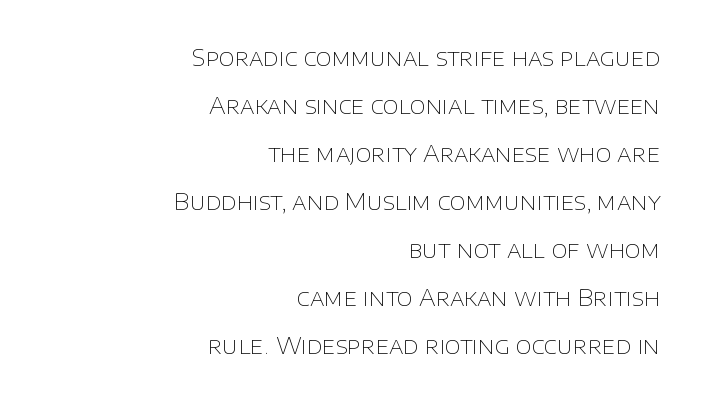
A flush-right, rag-left setting is used for this passage. Only glyphs here, with clear space below each row. Characters follow at the spacing the type designer built in. Summary of vertical rhythm: relaxed, with wide interline spacing.
